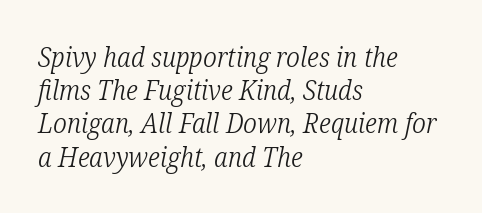
The image shows 27 px text type, italic (leaning right); set left-aligned, line spacing 1.23x, normal letter spacing, not underlined.
